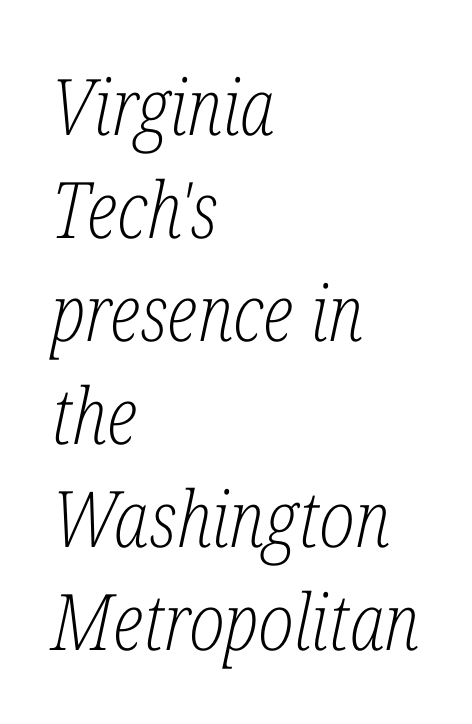
Are there feet on the stems? There are — it's a serif. The gap between lines stays unmarked. In CSS terms this would be text-align: left. A light-to-regular cut is what we see here. Compared with ordinary roman type, these characters are visibly tilted. Is this a fixed-width face? No — the glyphs have proportional, varying widths.
